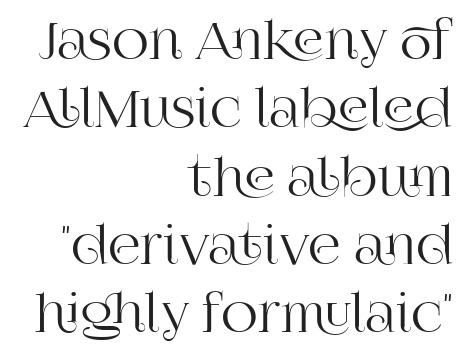
Q: Is the text italic (slanted)? A: No, it is upright.
Q: Is the typeface a serif or a sans-serif typeface? A: Serif.
Q: Is the text underlined? A: No.
Q: How is the paragraph aligned? A: Right-aligned.
Q: Is the spacing between letters normal or unusually wide? A: Normal.
Q: Is the spacing between lines tight, normal or loose? A: Normal.
Q: Width (condensed, normal, or wide)? A: Normal.
Q: Stroke contrast? A: High.
Q: x-height? A: Large.
Q: Monospaced? A: No.
